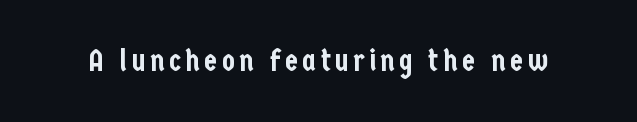
A typesetter would call this proportional, since set widths differ per character. The foot of each line stays bare and open. The characters display no serif detailing; their extremities are plain. Posture: vertical.
